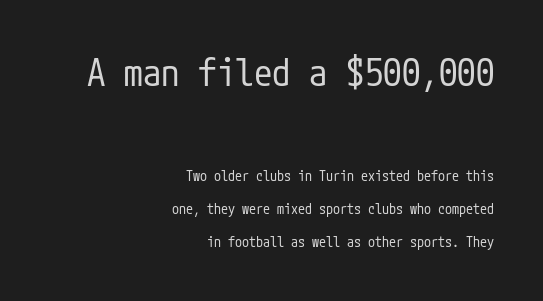
Q: Is the text bold? A: No.
Q: Is the text italic (slanted)? A: No, it is upright.
Q: Is the typeface a serif or a sans-serif typeface? A: Sans-serif.
Q: Is the text underlined? A: No.
Q: How is the paragraph aligned? A: Right-aligned.
Q: Is the spacing between letters normal or unusually wide? A: Normal.
Q: Is the spacing between lines tight, normal or loose? A: Loose.
Q: Which block of text is set in a larger size, the first (top) or the second (bottom)? A: The first (top) one.
Q: Width (condensed, normal, or wide)? A: Condensed.
Q: Stroke contrast? A: Low.
Q: x-height? A: Medium.
